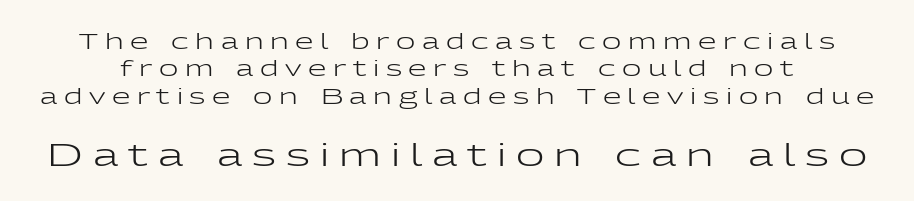
Q: Is the text bold? A: No.
Q: Is the text italic (slanted)? A: No, it is upright.
Q: Is the typeface a serif or a sans-serif typeface? A: Sans-serif.
Q: Is the text underlined? A: No.
Q: Is the spacing between letters normal or unusually wide? A: Unusually wide.
Q: Is the spacing between lines tight, normal or loose? A: Normal.
Q: Which block of text is set in a larger size, the first (top) or the second (bottom)? A: The second (bottom) one.
Q: Width (condensed, normal, or wide)? A: Wide.
Q: Stroke contrast? A: Low.
Q: x-height? A: Medium.
Q: Monospaced? A: No.
